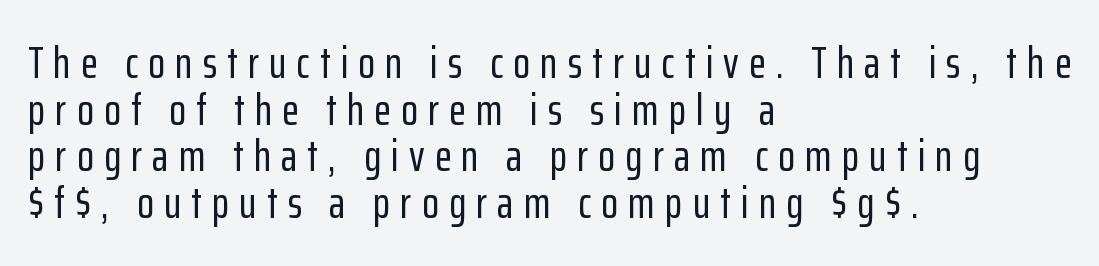
The zone under the glyphs is completely vacant. The type is letterspaced generously, with wide tracking. The letters advance in unequal steps, a hallmark of proportional type. Ascenders rise straight up at ninety degrees. You can tell from the bare stems that sans-serif type was used. The lines are quadded left.
